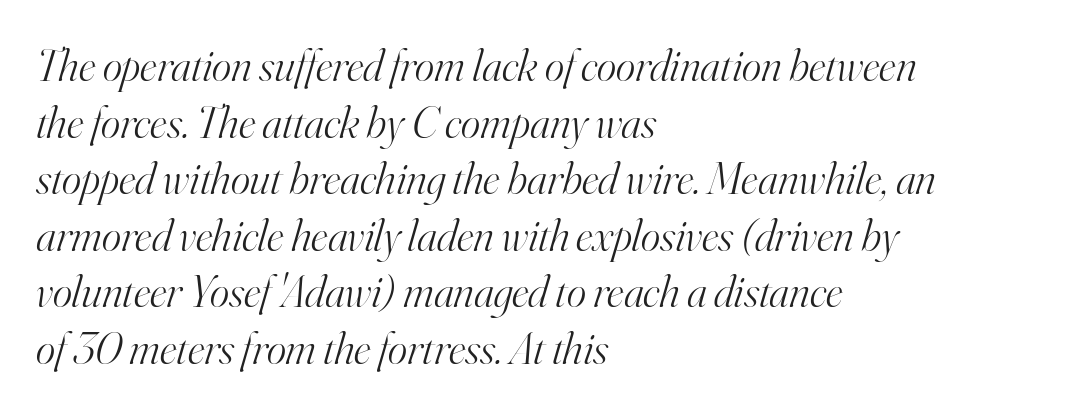
Q: Is the text bold? A: No.
Q: Is the text italic (slanted)? A: Yes, it leans right by about 16 degrees.
Q: Is the typeface a serif or a sans-serif typeface? A: Serif.
Q: Is the text underlined? A: No.
Q: How is the paragraph aligned? A: Left-aligned.
Q: Is the spacing between letters normal or unusually wide? A: Normal.
Q: Width (condensed, normal, or wide)? A: Normal.
Q: Stroke contrast? A: High.
Q: x-height? A: Small.
Q: Monospaced? A: No.
